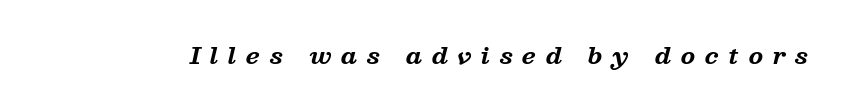
Q: Is the text bold? A: Yes.
Q: Is the text italic (slanted)? A: Yes, it leans right by about 13 degrees.
Q: Is the text underlined? A: No.
Q: Is the spacing between letters normal or unusually wide? A: Unusually wide.
